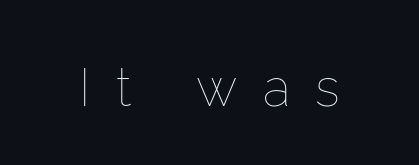
Q: Is the text bold? A: No.
Q: Is the text italic (slanted)? A: No, it is upright.
Q: Is the text underlined? A: No.
Q: Is the spacing between letters normal or unusually wide? A: Unusually wide.
Q: Width (condensed, normal, or wide)? A: Normal.
Q: Stroke contrast? A: Low.
Q: x-height? A: Medium.
Q: Monospaced? A: No.
